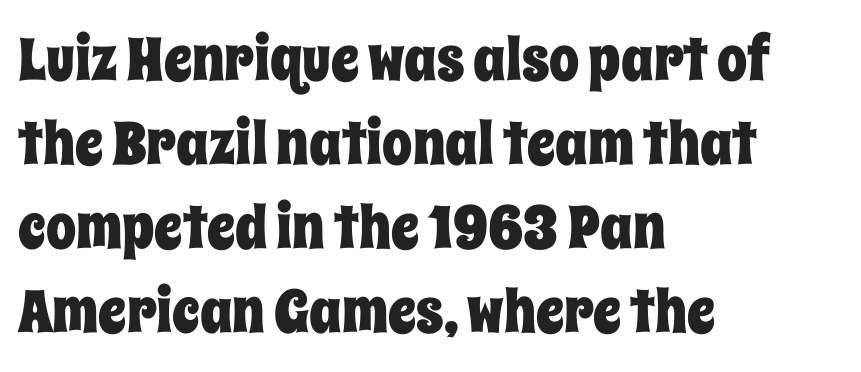
The image shows 60 px condensed type, upright; set left-aligned, normal line spacing (1.4x), normal letter spacing, not underlined; low stroke contrast and a large x-height.
